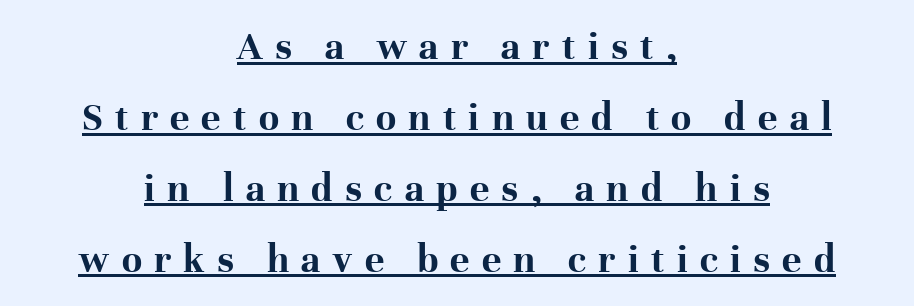
{"serif": "yes", "italic": "no", "bold": "yes", "weight": "bold", "width": "normal", "stroke_contrast": "high", "x_height": "medium", "monospaced": "no", "underline": "yes", "align": "center", "line_spacing_ratio": 1.73, "letter_spacing": "wide", "letter_spacing_em": 0.3, "glyph_px": 41}
